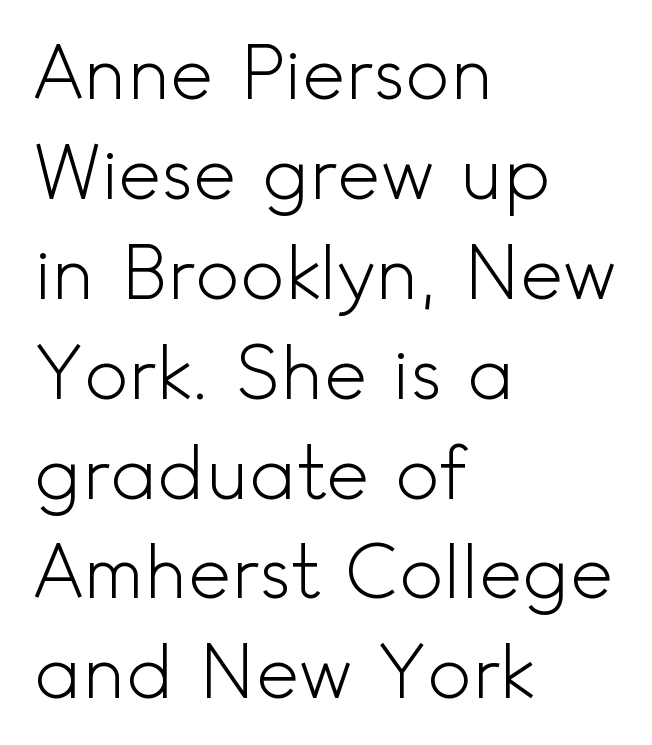
{"serif": "no", "italic": "no", "bold": "no", "weight": "light", "width": "normal", "x_height": "small", "monospaced": "no", "underline": "no", "align": "left", "line_spacing": "normal", "line_spacing_ratio": 1.35, "letter_spacing": "normal", "letter_spacing_em": 0.0, "glyph_px": 74}
